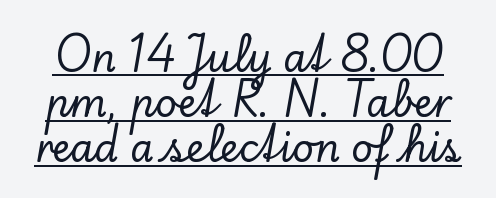
Short note: letters normally spaced. I'd call this a serif setting — the letters wear small feet. The typesetter has applied underlining to the passage shown. Proportional: the letters do not fall into vertical columns.
